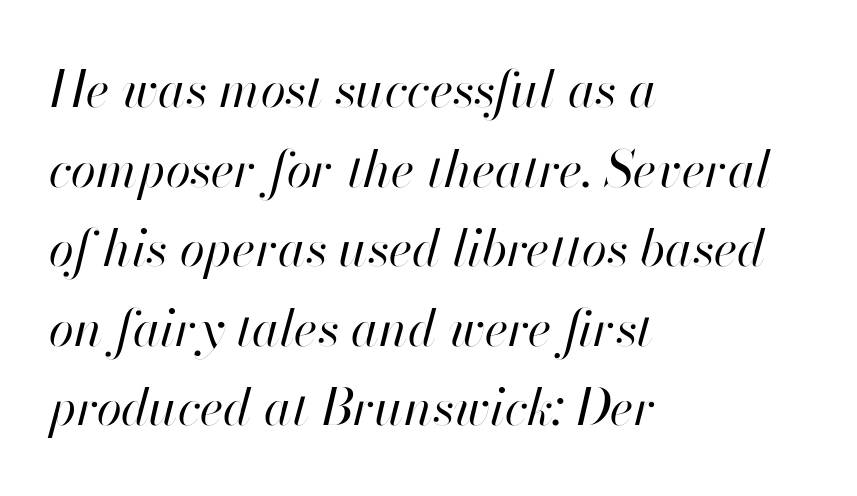
Q: Is the text bold? A: No.
Q: Is the text italic (slanted)? A: Yes, it leans right by about 13 degrees.
Q: Is the text underlined? A: No.
Q: How is the paragraph aligned? A: Left-aligned.
Q: Is the spacing between letters normal or unusually wide? A: Normal.
Q: Is the spacing between lines tight, normal or loose? A: Normal.
Q: Width (condensed, normal, or wide)? A: Normal.
Q: Stroke contrast? A: High.
Q: x-height? A: Small.
Q: Monospaced? A: No.
